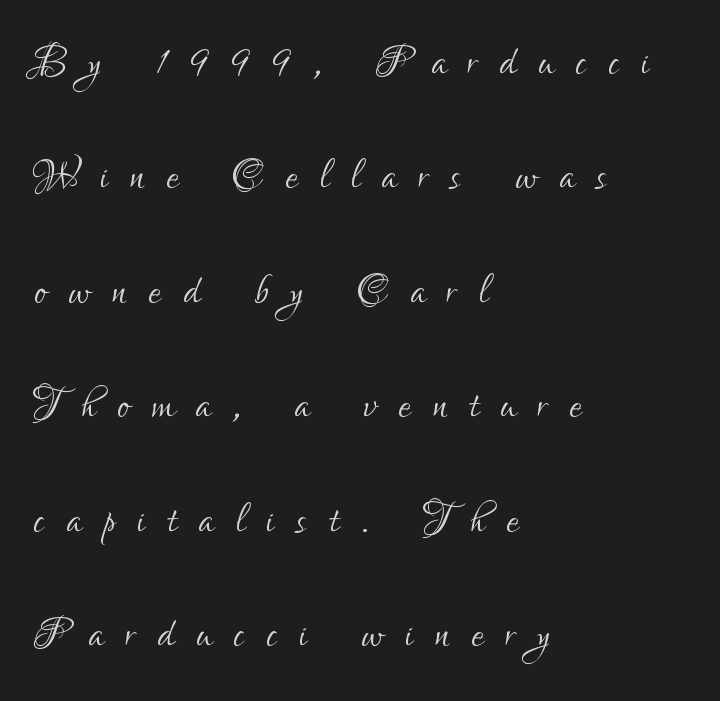
The image shows 55 px light, condensed sans-serif type; set left-aligned, loose line spacing (2.08x), unusually wide letter spacing (+0.4 em), not underlined; low stroke contrast and a small x-height.
